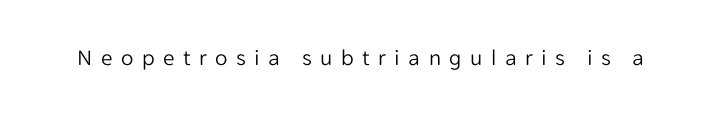
Q: Is the text bold? A: No.
Q: Is the text italic (slanted)? A: No, it is upright.
Q: Is the text underlined? A: No.
Q: Is the spacing between letters normal or unusually wide? A: Unusually wide.
